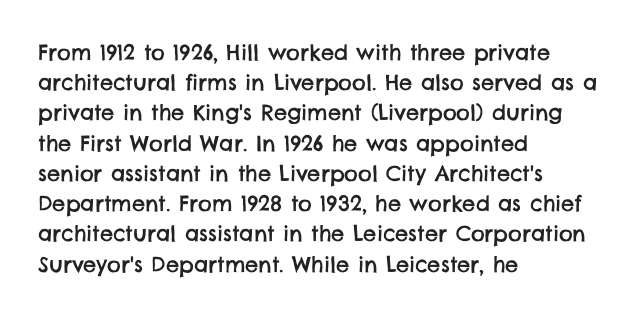
The image shows 21 px text type; set left-aligned, normal line spacing (1.44x), normal letter spacing, not underlined.
